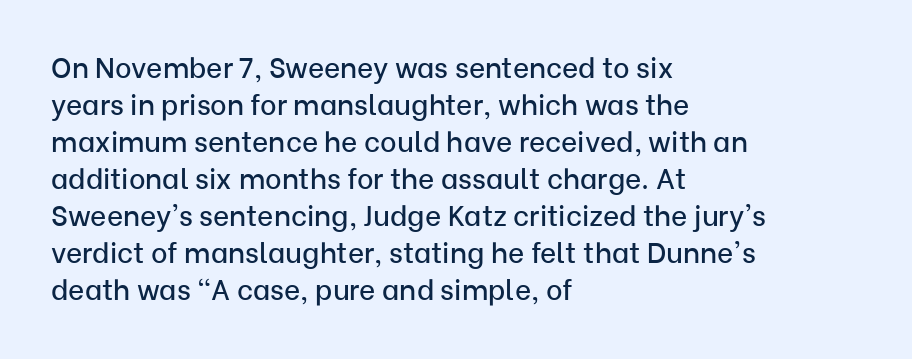
Q: Is the text italic (slanted)? A: No, it is upright.
Q: Is the typeface a serif or a sans-serif typeface? A: Sans-serif.
Q: Is the text underlined? A: No.
Q: How is the paragraph aligned? A: Left-aligned.
Q: Is the spacing between letters normal or unusually wide? A: Normal.
Q: Is the spacing between lines tight, normal or loose? A: Normal.
Q: Width (condensed, normal, or wide)? A: Normal.
Q: Stroke contrast? A: Low.
Q: x-height? A: Medium.
Q: Monospaced? A: No.
